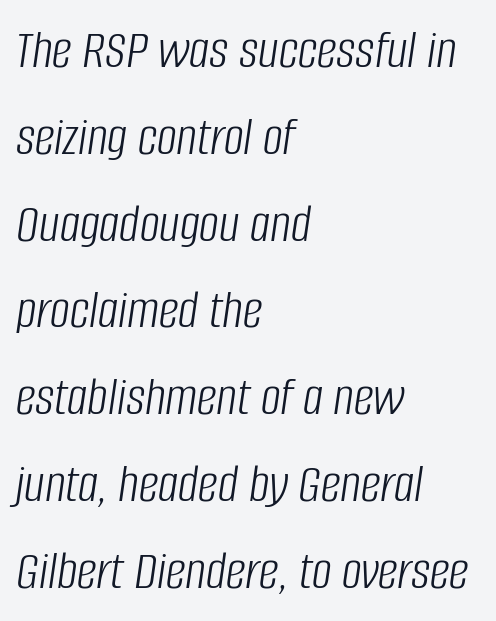
The tracking reads as untouched default to a designer's eye. Proportional: the letters do not fall into vertical columns. Emphasis-style slanted type is in use. Does the leading feel generous? No, just average. No word sits above an underline.
